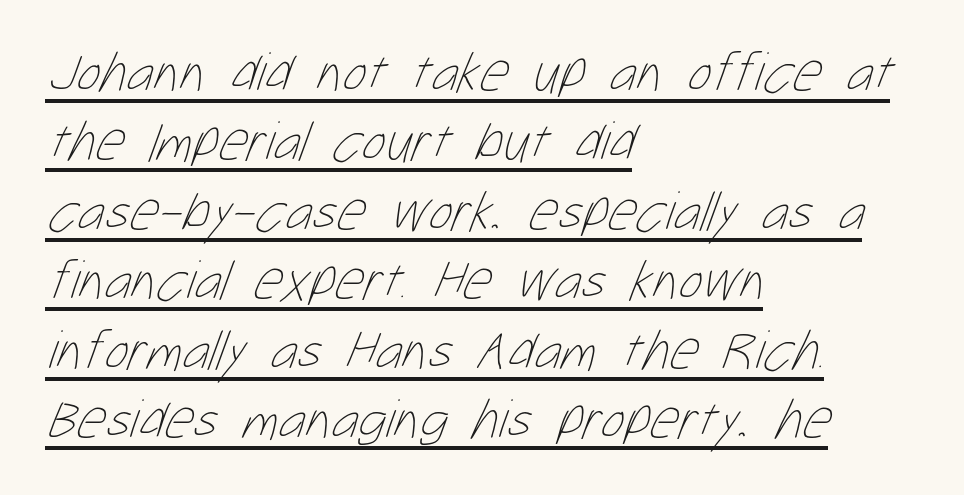
{"bold": "no", "weight": "thin", "width": "condensed", "stroke_contrast": "low", "x_height": "medium", "monospaced": "no", "underline": "yes", "align": "left", "line_spacing_ratio": 1.24, "letter_spacing": "normal", "letter_spacing_em": 0.0, "glyph_px": 56}
